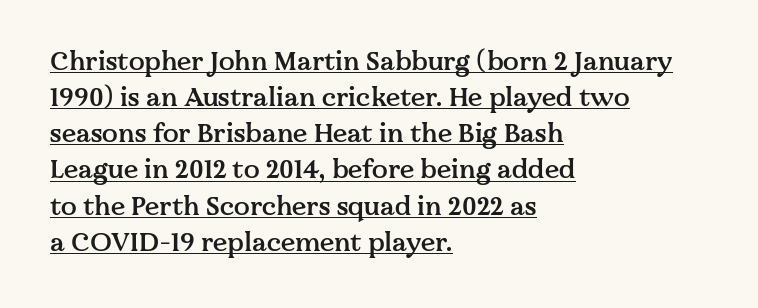
{"italic": "no", "bold": "semi", "underline": "yes", "align": "left", "line_spacing": "normal", "line_spacing_ratio": 1.39, "letter_spacing": "normal", "letter_spacing_em": 0.0, "glyph_px": 26}
